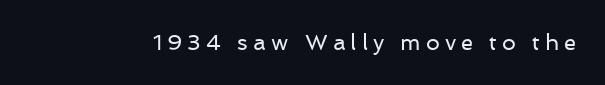
Q: Is the text bold? A: No.
Q: Is the text italic (slanted)? A: No, it is upright.
Q: Is the text underlined? A: No.
Q: Is the spacing between letters normal or unusually wide? A: Unusually wide.
